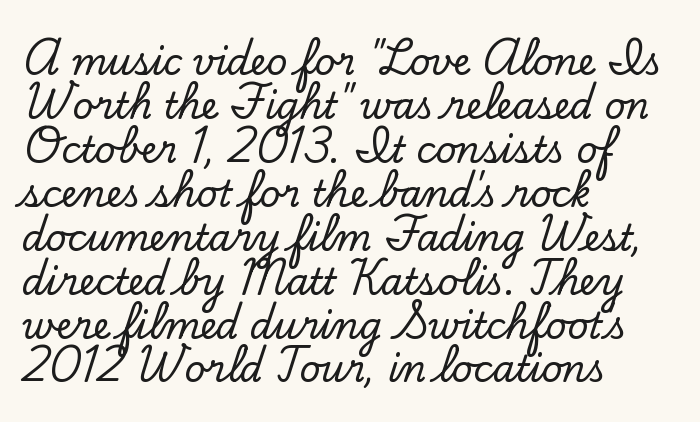
Clear beneath every line of the passage. Think of a printed novel: that variable character pitch is what you see here. Typographically, this falls in the serif category. The paragraph has a hard left edge and a soft right edge.
